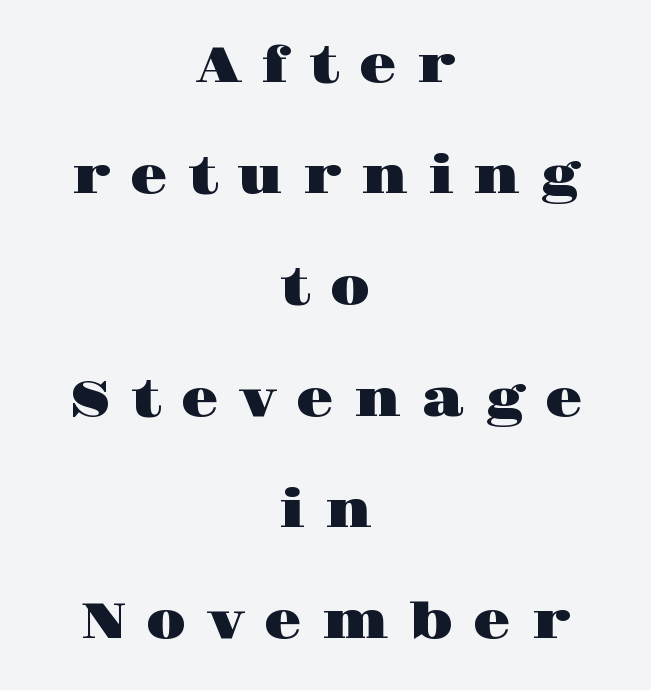
Q: Is the text italic (slanted)? A: No, it is upright.
Q: Is the typeface a serif or a sans-serif typeface? A: Serif.
Q: Is the text underlined? A: No.
Q: How is the paragraph aligned? A: Centered.
Q: Is the spacing between letters normal or unusually wide? A: Unusually wide.
Q: Is the spacing between lines tight, normal or loose? A: Loose.
Q: Width (condensed, normal, or wide)? A: Wide.
Q: Stroke contrast? A: High.
Q: x-height? A: Large.
Q: Monospaced? A: No.
